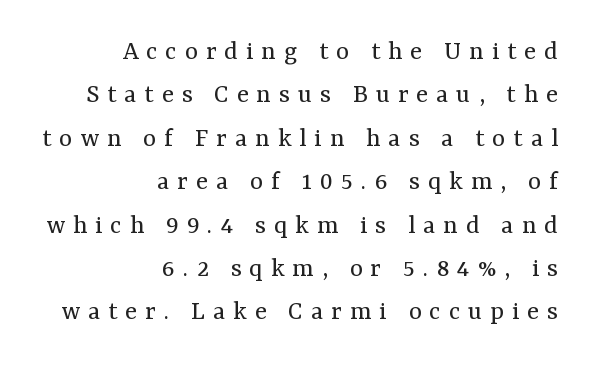
The image shows 28 px regular-weight serif type, upright; set right-aligned, normal line spacing (1.55x), unusually wide letter spacing (+0.28 em), not underlined; medium stroke contrast and a medium x-height.
